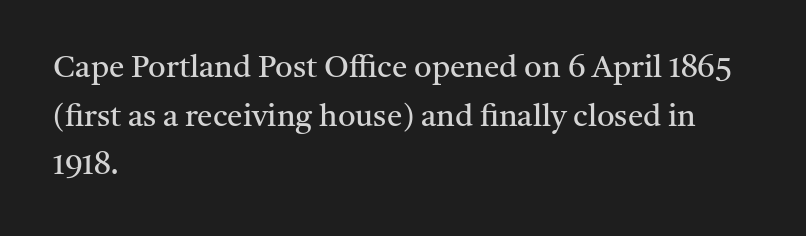
The image shows 31 px regular-weight serif type, upright; set left-aligned, normal line spacing (1.57x), normal letter spacing, not underlined; medium stroke contrast and a medium x-height.
